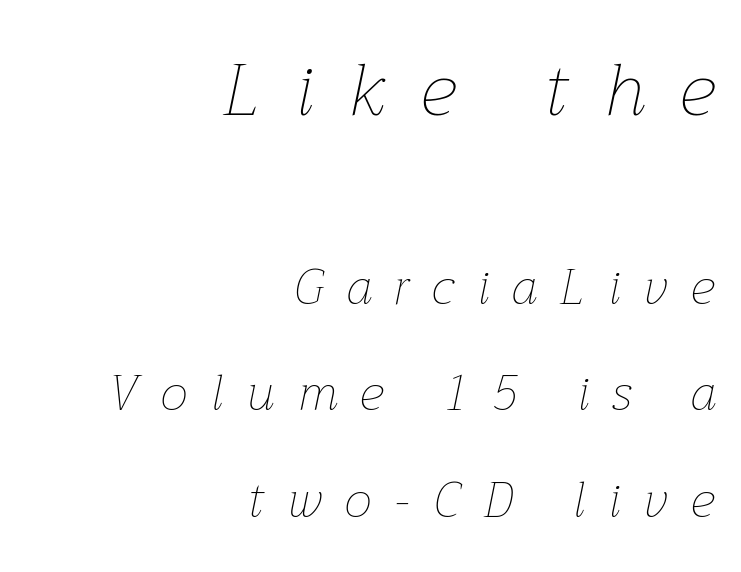
Q: Is the text bold? A: No.
Q: Is the text italic (slanted)? A: Yes, it leans right by about 12 degrees.
Q: Is the text underlined? A: No.
Q: How is the paragraph aligned? A: Right-aligned.
Q: Is the spacing between letters normal or unusually wide? A: Unusually wide.
Q: Is the spacing between lines tight, normal or loose? A: Loose.
Q: Which block of text is set in a larger size, the first (top) or the second (bottom)? A: The first (top) one.
Q: Width (condensed, normal, or wide)? A: Normal.
Q: Stroke contrast? A: Low.
Q: x-height? A: Medium.
Q: Monospaced? A: No.
